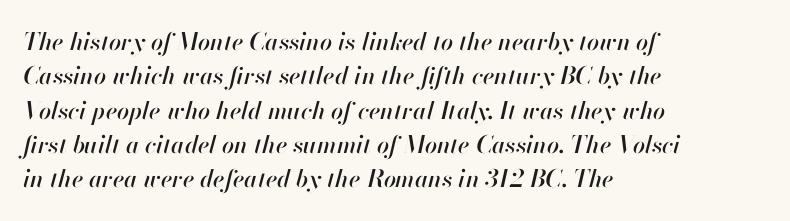
Q: Is the text italic (slanted)? A: Yes, it leans right by about 13 degrees.
Q: Is the text underlined? A: No.
Q: How is the paragraph aligned? A: Left-aligned.
Q: Is the spacing between letters normal or unusually wide? A: Normal.
Q: Is the spacing between lines tight, normal or loose? A: Normal.
